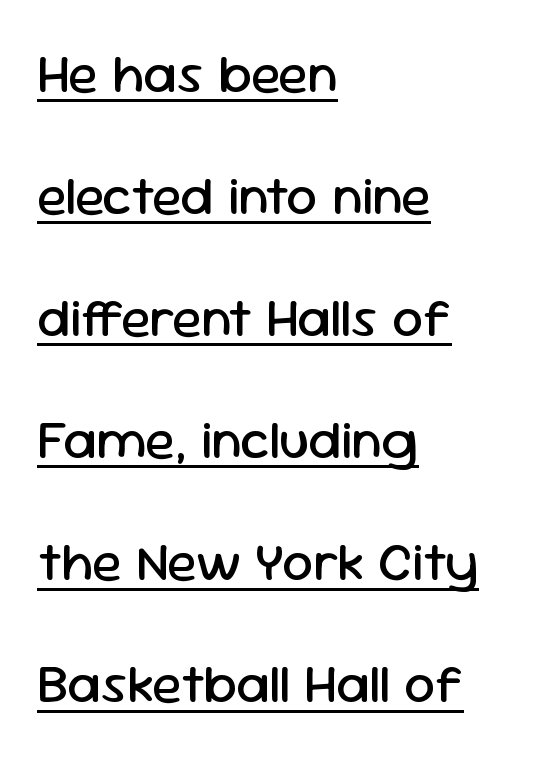
The image shows 55 px regular-weight sans-serif type, upright; set left-aligned, loose line spacing (2.22x), normal letter spacing, underlined; low stroke contrast and a medium x-height.
